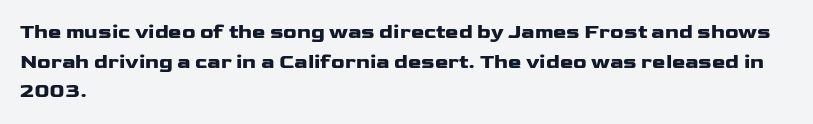
The image shows 20 px bold type, upright; set left-aligned, normal line spacing (1.48x), normal letter spacing, not underlined.
